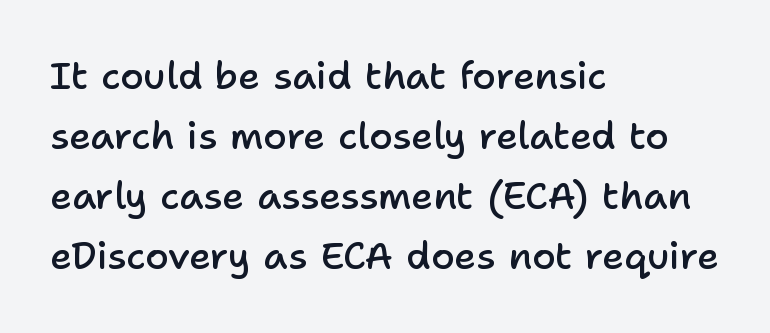
The image shows 38 px semibold sans-serif type, upright; set left-aligned, normal line spacing (1.58x), normal letter spacing, not underlined; low stroke contrast and a medium x-height.
